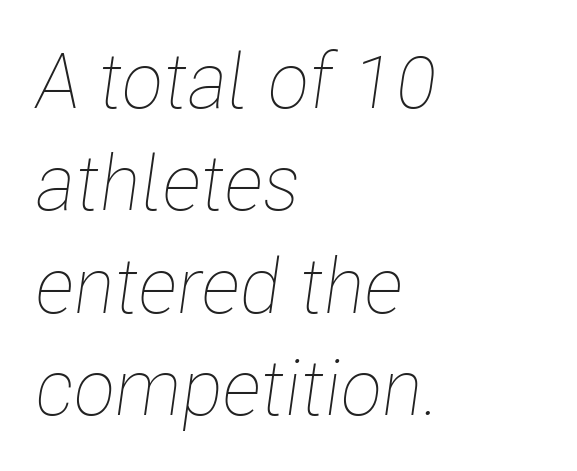
The image shows 77 px thin, condensed type, italic (leaning right); set left-aligned, normal line spacing (1.33x), normal letter spacing, not underlined; low stroke contrast and a medium x-height.
